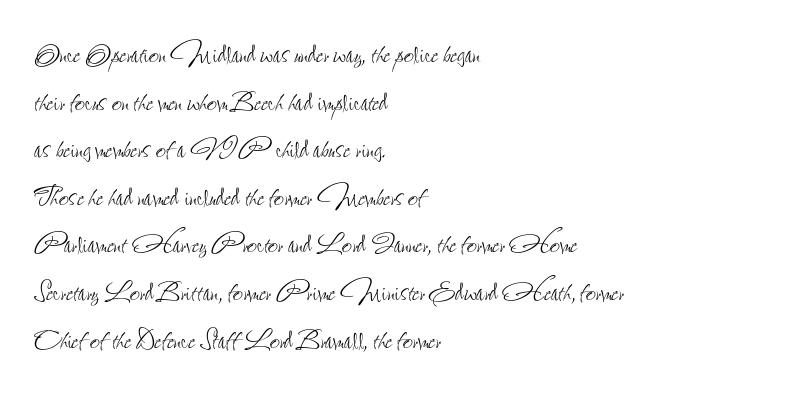
{"bold": "no", "weight": "thin", "width": "condensed", "stroke_contrast": "low", "x_height": "small", "monospaced": "no", "underline": "no", "align": "left", "line_spacing": "normal", "line_spacing_ratio": 1.36, "letter_spacing": "normal", "letter_spacing_em": 0.0, "glyph_px": 35}
